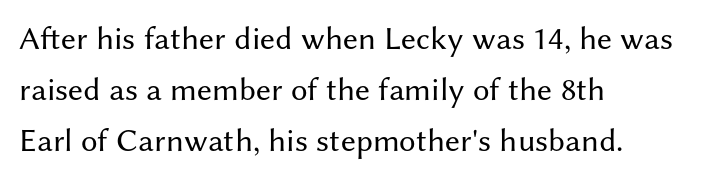
Q: Is the text bold? A: No.
Q: Is the text italic (slanted)? A: No, it is upright.
Q: Is the typeface a serif or a sans-serif typeface? A: Sans-serif.
Q: Is the text underlined? A: No.
Q: How is the paragraph aligned? A: Left-aligned.
Q: Is the spacing between letters normal or unusually wide? A: Normal.
Q: Is the spacing between lines tight, normal or loose? A: Normal.
Q: Width (condensed, normal, or wide)? A: Normal.
Q: Stroke contrast? A: Medium.
Q: x-height? A: Medium.
Q: Monospaced? A: No.
